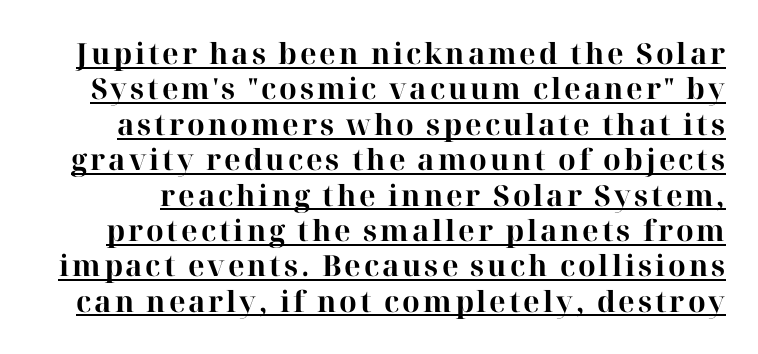
Italic: no, the glyphs are upright roman. The passage shown is underscored from start to finish. The rendering uses a bold face; every stroke is thick and dark. This rendering employs a face with finishing strokes, i.e., a serif. The passage shown is typed in a proportional face where columns would drift.
